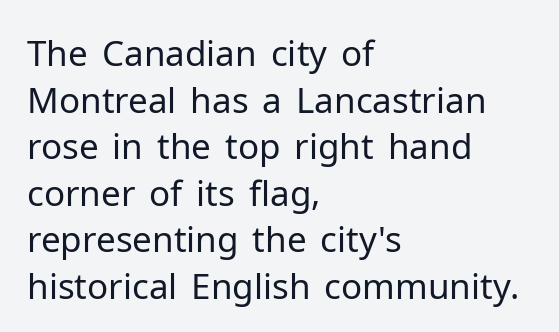
The passage is arranged the way most books set body copy — flush left. No word sits above an underline. Designer's note — italics off, roman on. These lines are rendered in a variable-pitch font.
